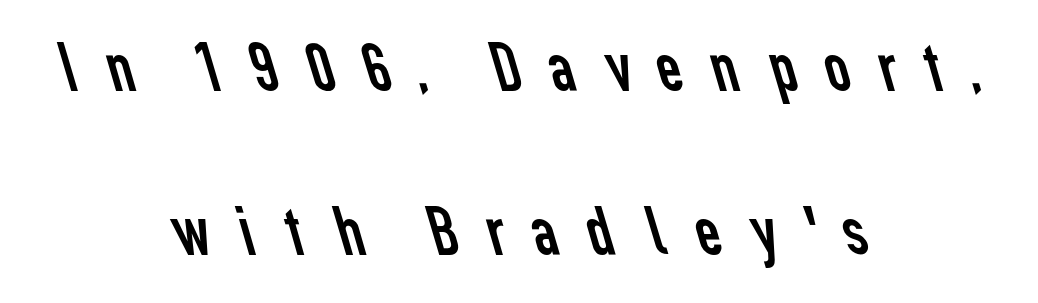
Q: Is the text bold? A: No.
Q: Is the typeface a serif or a sans-serif typeface? A: Sans-serif.
Q: Is the text underlined? A: No.
Q: How is the paragraph aligned? A: Centered.
Q: Is the spacing between letters normal or unusually wide? A: Unusually wide.
Q: Is the spacing between lines tight, normal or loose? A: Loose.
Q: Width (condensed, normal, or wide)? A: Normal.
Q: Stroke contrast? A: Low.
Q: x-height? A: Medium.
Q: Monospaced? A: No.
